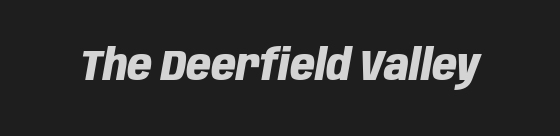
Q: Is the text bold? A: Yes.
Q: Is the text italic (slanted)? A: Yes, it leans right by about 10 degrees.
Q: Is the text underlined? A: No.
Q: Is the spacing between letters normal or unusually wide? A: Normal.
Q: Width (condensed, normal, or wide)? A: Condensed.
Q: Stroke contrast? A: Low.
Q: x-height? A: Large.
Q: Monospaced? A: No.
